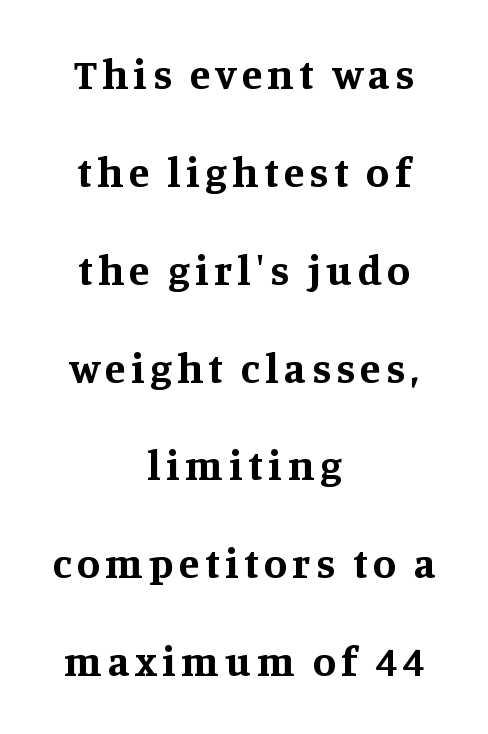
Q: Is the text bold? A: Yes.
Q: Is the text italic (slanted)? A: No, it is upright.
Q: Is the typeface a serif or a sans-serif typeface? A: Serif.
Q: Is the text underlined? A: No.
Q: How is the paragraph aligned? A: Centered.
Q: Is the spacing between lines tight, normal or loose? A: Loose.
Q: Width (condensed, normal, or wide)? A: Normal.
Q: Stroke contrast? A: Medium.
Q: x-height? A: Large.
Q: Monospaced? A: No.
